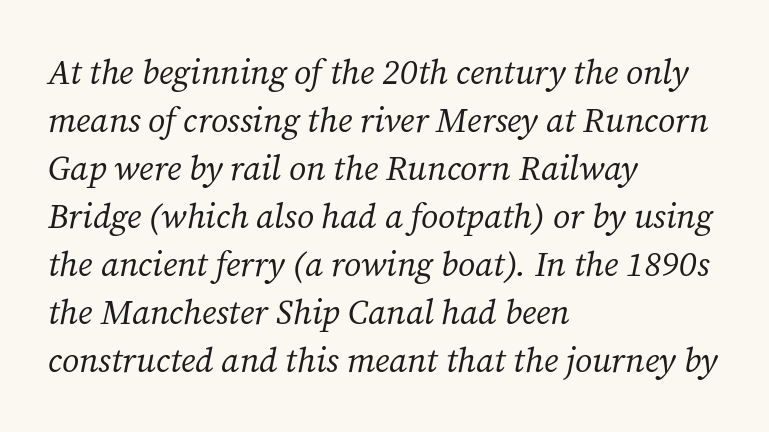
Q: Is the text bold? A: No.
Q: Is the text italic (slanted)? A: Yes, it leans right by about 12 degrees.
Q: Is the typeface a serif or a sans-serif typeface? A: Serif.
Q: Is the text underlined? A: No.
Q: How is the paragraph aligned? A: Left-aligned.
Q: Is the spacing between letters normal or unusually wide? A: Normal.
Q: Is the spacing between lines tight, normal or loose? A: Normal.
Q: Width (condensed, normal, or wide)? A: Normal.
Q: Stroke contrast? A: Medium.
Q: x-height? A: Medium.
Q: Monospaced? A: No.
